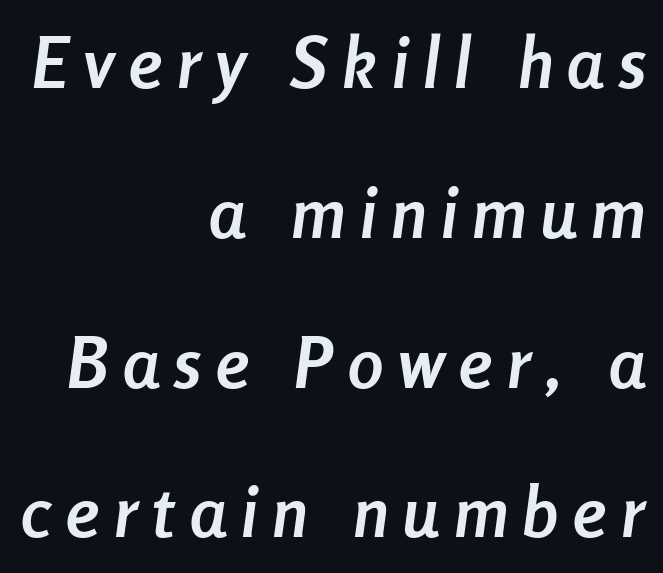
Q: Is the text bold? A: Yes.
Q: Is the text italic (slanted)? A: Yes, it leans right by about 8 degrees.
Q: Is the text underlined? A: No.
Q: How is the paragraph aligned? A: Right-aligned.
Q: Is the spacing between letters normal or unusually wide? A: Unusually wide.
Q: Is the spacing between lines tight, normal or loose? A: Loose.
Q: Width (condensed, normal, or wide)? A: Condensed.
Q: Stroke contrast? A: Low.
Q: x-height? A: Medium.
Q: Monospaced? A: No.
